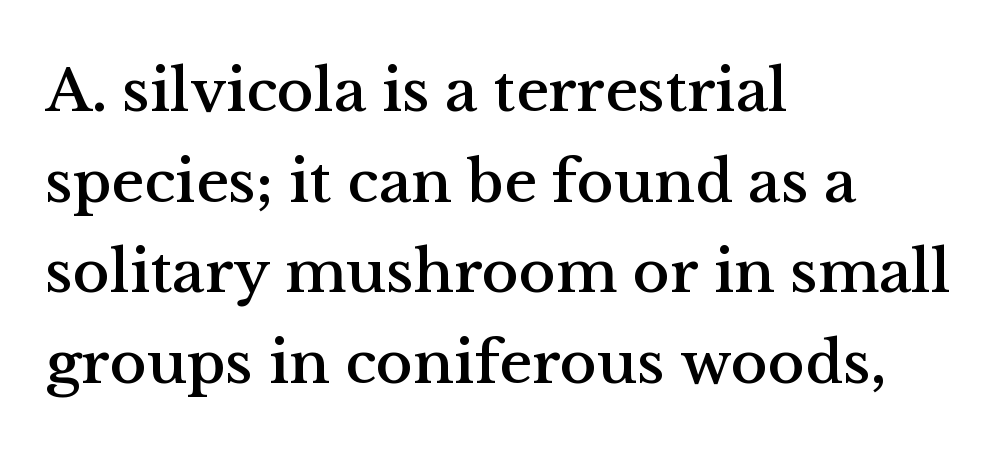
Glance below the letters and you will spot only blank space. The letters carry serifs — small finishing strokes at the ends of their stems. Does the copy run flush right? No — it runs flush left. This is roman type, the default non-slanted kind.
